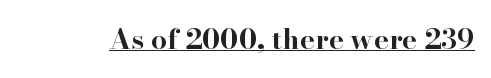
This is roman type, the default non-slanted kind. The type family on display is of the serif kind. The rendered words wear a rule along their underside. Emphasis by weight is at full strength: bold. Think of a printed novel: that variable character pitch is what you see here. In terms of letterspacing, this is plain default setting.
